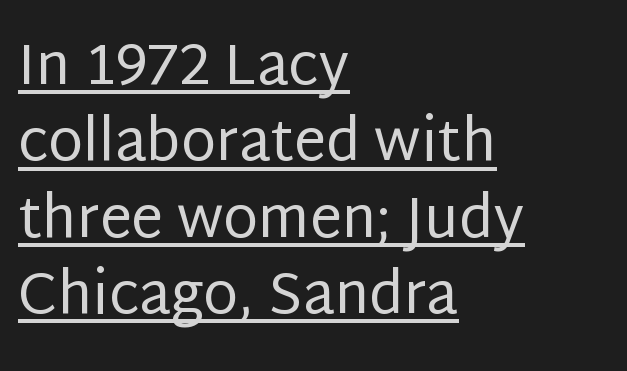
Leading matches the norm, producing a regular column. The font's upright variant was chosen for this text. The rendering shows plain stroke endings on the letterforms — a sans-serif design. Is this a fixed-width face? No — the glyphs have proportional, varying widths. Caption: face not bold, strokes unweighted. Honestly, the underline is the first thing you notice here.
